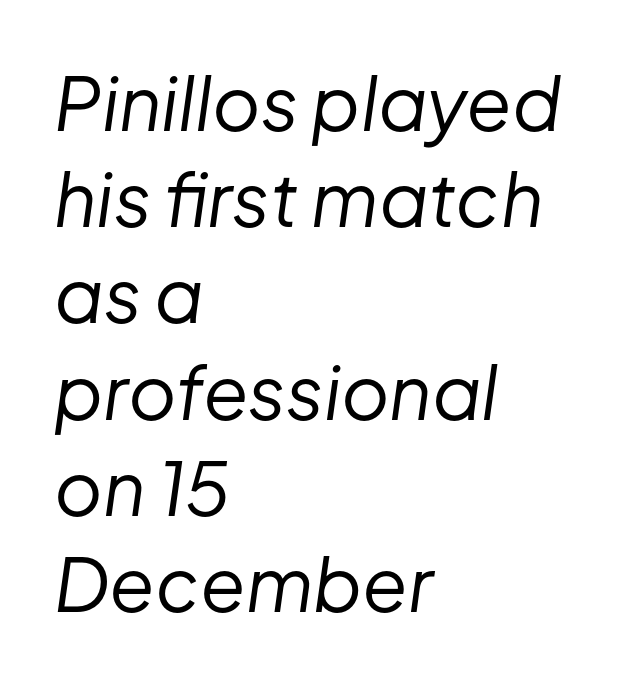
Q: Is the text bold? A: No.
Q: Is the text italic (slanted)? A: Yes, it leans right by about 8 degrees.
Q: Is the text underlined? A: No.
Q: How is the paragraph aligned? A: Left-aligned.
Q: Is the spacing between letters normal or unusually wide? A: Normal.
Q: Is the spacing between lines tight, normal or loose? A: Normal.
Q: Width (condensed, normal, or wide)? A: Normal.
Q: Stroke contrast? A: Low.
Q: x-height? A: Medium.
Q: Monospaced? A: No.
